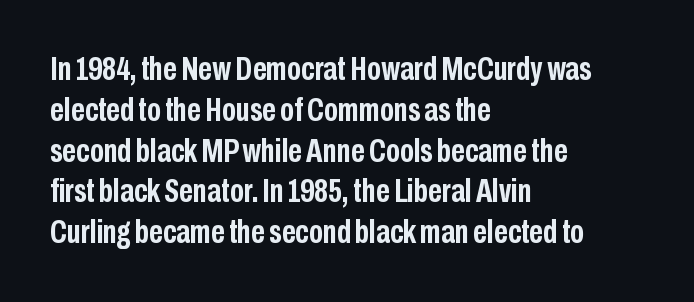
{"serif": "no", "italic": "no", "bold": "yes", "weight": "semibold", "width": "condensed", "stroke_contrast": "low", "x_height": "medium", "monospaced": "no", "underline": "no", "align": "left", "line_spacing_ratio": 1.2, "letter_spacing": "normal", "letter_spacing_em": 0.0, "glyph_px": 34}
